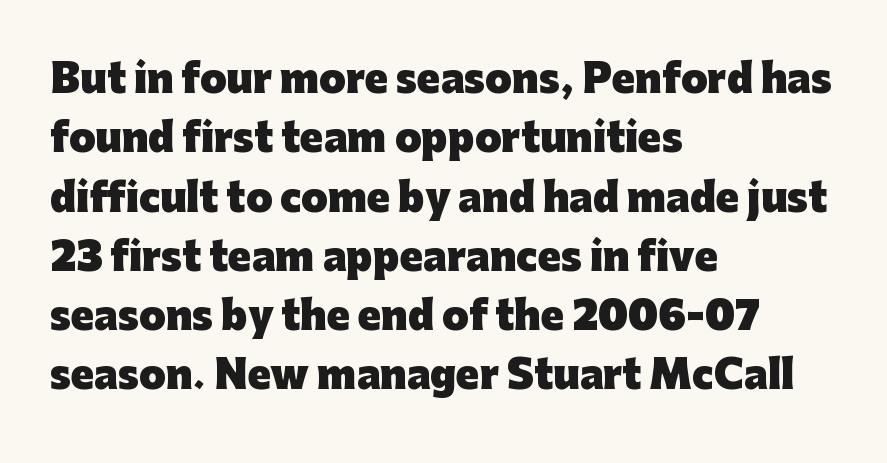
Does the copy run flush right? No — it runs flush left. The line texture is even and compact thanks to regular tracking. Style check: upright. This block has exactly the height ordinary leading produces. These words are printed bold, with thick strokes throughout. Each letter keeps its own natural width here, so spacing adapts to shape.
